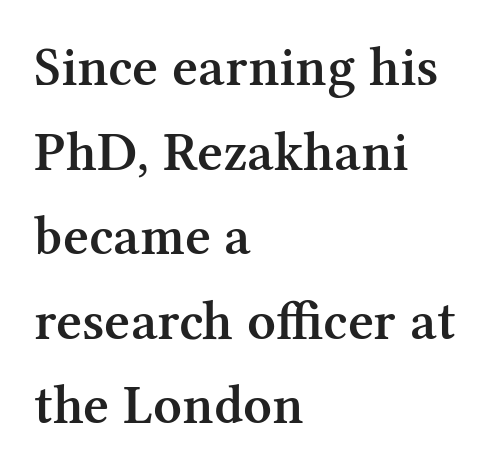
No extra tracking has been applied to these lines. Every character sits straight up, as roman type does. The glyphs have the mass of a demibold cut, below bold. The passage shown is not underscored anywhere. Font category for this specimen: serif. Spacing verdict: proportional, widths tailored to each character.
